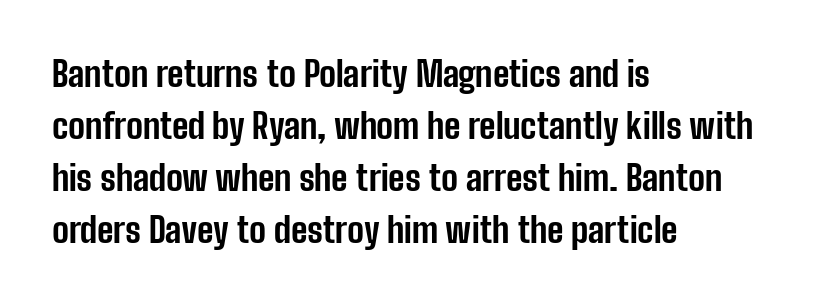
{"serif": "no", "italic": "no", "bold": "yes", "weight": "bold", "width": "condensed", "stroke_contrast": "low", "x_height": "medium", "monospaced": "no", "underline": "no", "align": "left", "line_spacing": "normal", "line_spacing_ratio": 1.49, "letter_spacing": "normal", "letter_spacing_em": 0.0, "glyph_px": 35}
